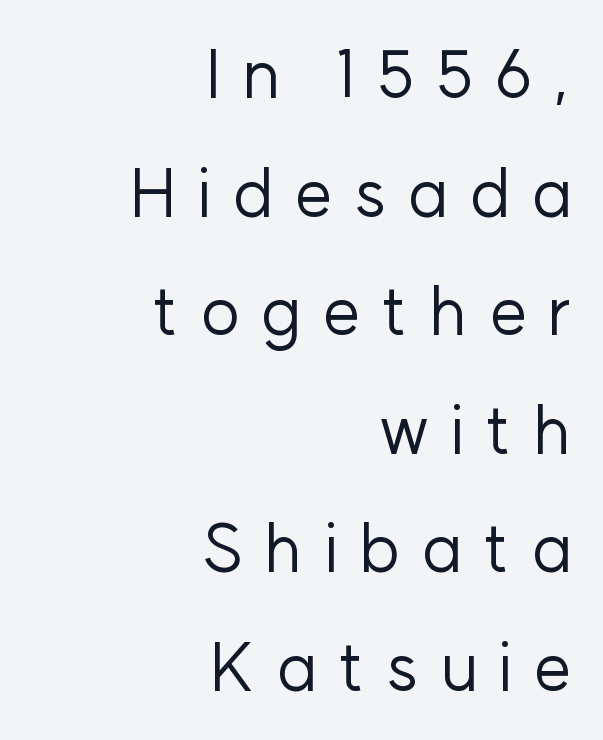
The image shows 67 px regular-weight sans-serif type, upright; set right-aligned, line spacing 1.77x, unusually wide letter spacing (+0.31 em), not underlined; low stroke contrast and a medium x-height.
